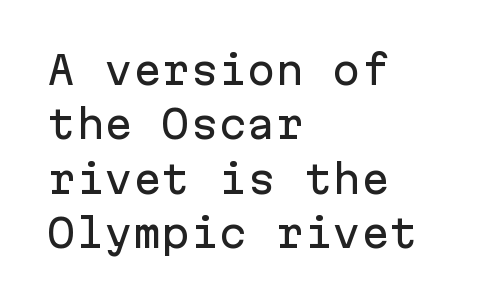
The image shows 38 px sans-serif type, upright, monospaced; set left-aligned, normal line spacing (1.43x), normal letter spacing, not underlined; low stroke contrast and a medium x-height.
